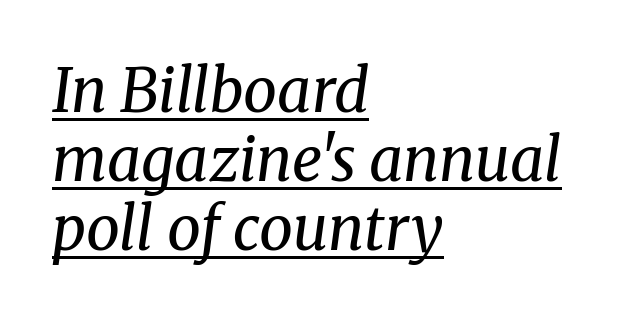
Interline gaps are noticeably narrow in this sample. Think standard paragraph weight, or any step lighter than that. Short note: letters normally spaced. What kind of face is this? One with serifs. These characters rest on top of a visible drawn line. Varying glyph widths throughout — classic text-font behaviour.
